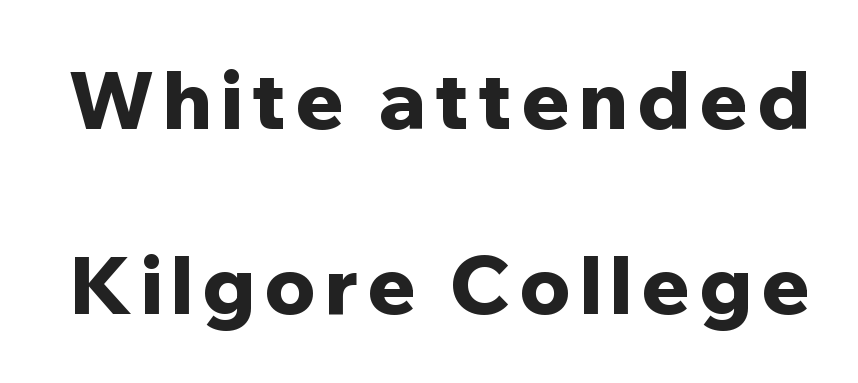
Ordinary non-slanted type is in use. Is there much room between lines? Yes — plenty of vertical air separates them. These lines are rendered in a variable-pitch font. The zone under the glyphs is completely vacant. Regarding serifs, this sample does without them.
